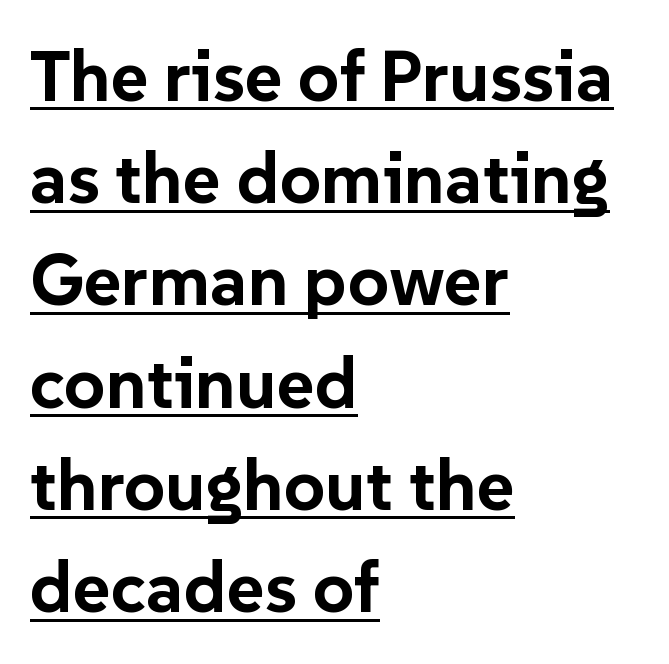
The font is running at its bold setting. The face used here is a sans, in the tradition of grotesques and geometrics. Alignment: flush left. Characters follow at the spacing the type designer built in.
